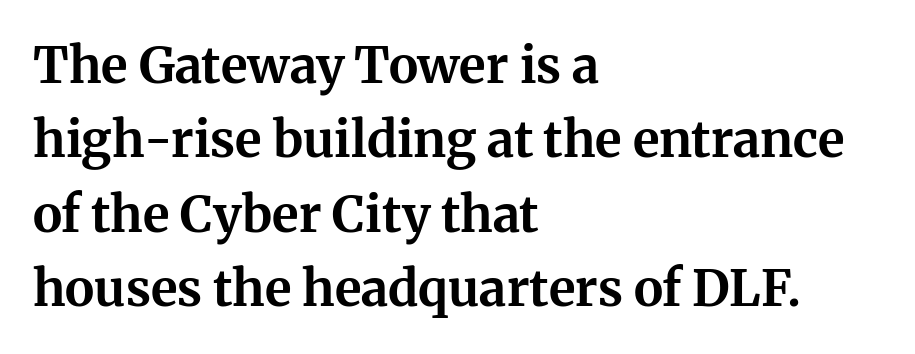
Varying glyph widths throughout — classic text-font behaviour. Does extra space separate the letters? No, they use regular spacing. The baseline area is clear. Caption: multi-line text, flush left, ragged right. Horizontal bands of white between lines are of average thickness. A typesetter would label this face a serif.
